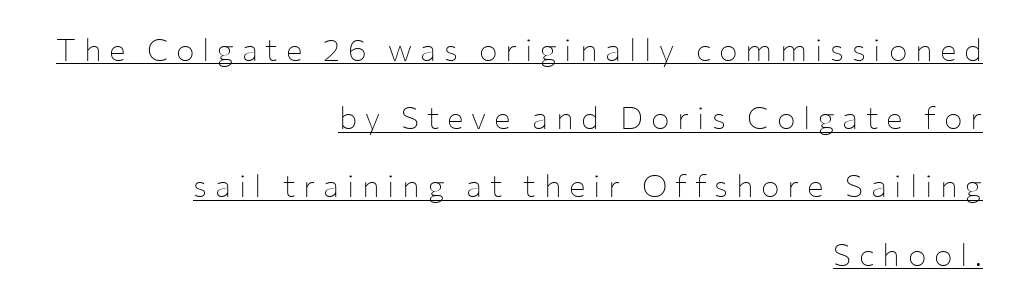
Does the copy run flush right? Yes — the right margin is perfectly even. Short note: letters widely spaced. Think of a printed novel: that variable character pitch is what you see here. Is the stroke heavy? The answer is a plain regular-or-lighter. Look at the bottom of the vertical strokes: they stop flat, with no serifs.
